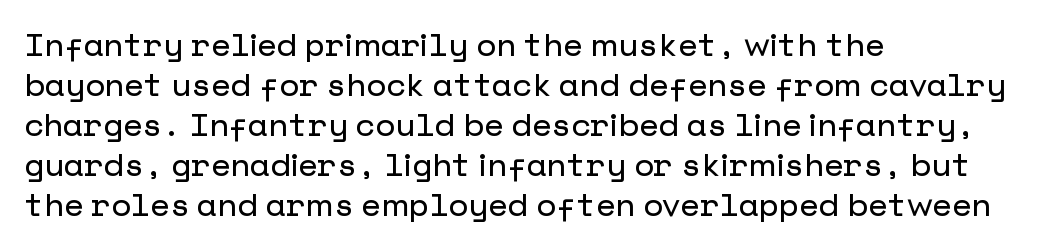
{"serif": "no", "italic": "no", "width": "normal", "stroke_contrast": "low", "x_height": "medium", "underline": "no", "align": "left", "line_spacing": "normal", "line_spacing_ratio": 1.25, "letter_spacing": "normal", "letter_spacing_em": 0.0, "glyph_px": 32}
